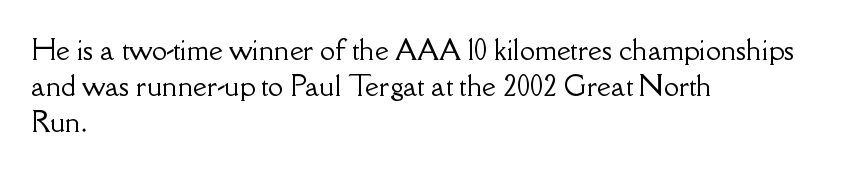
Vertically, the passage feels balanced, rows spaced as you'd expect. The face used here is rendered with its standard letterfit. The words here are not underlined. Posture: straight, roman, zero tilt.
